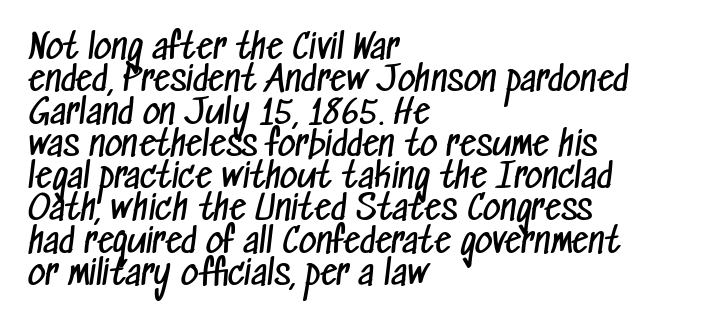
The face used here is proportionally spaced, like ordinary book or web type. Regarding leading, the lines here are crowded together. The passage shown is not bold in any degree. Typeset ragged right — the left edge is the straight one. A bare baseline throughout the passage.
